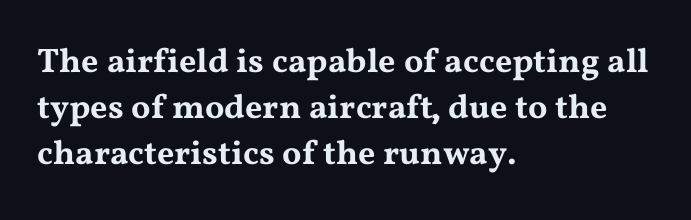
{"serif": "yes", "italic": "no", "width": "wide", "stroke_contrast": "medium", "x_height": "medium", "monospaced": "no", "underline": "no", "align": "left", "line_spacing": "normal", "line_spacing_ratio": 1.36, "letter_spacing": "normal", "letter_spacing_em": 0.0, "glyph_px": 34}
